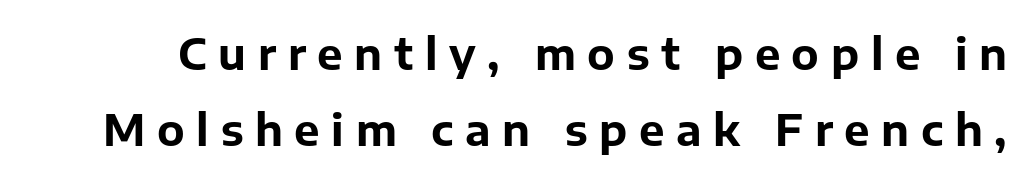
The image shows 43 px bold sans-serif type, upright; set line spacing 1.77x, unusually wide letter spacing (+0.27 em), not underlined; low stroke contrast and a medium x-height.
